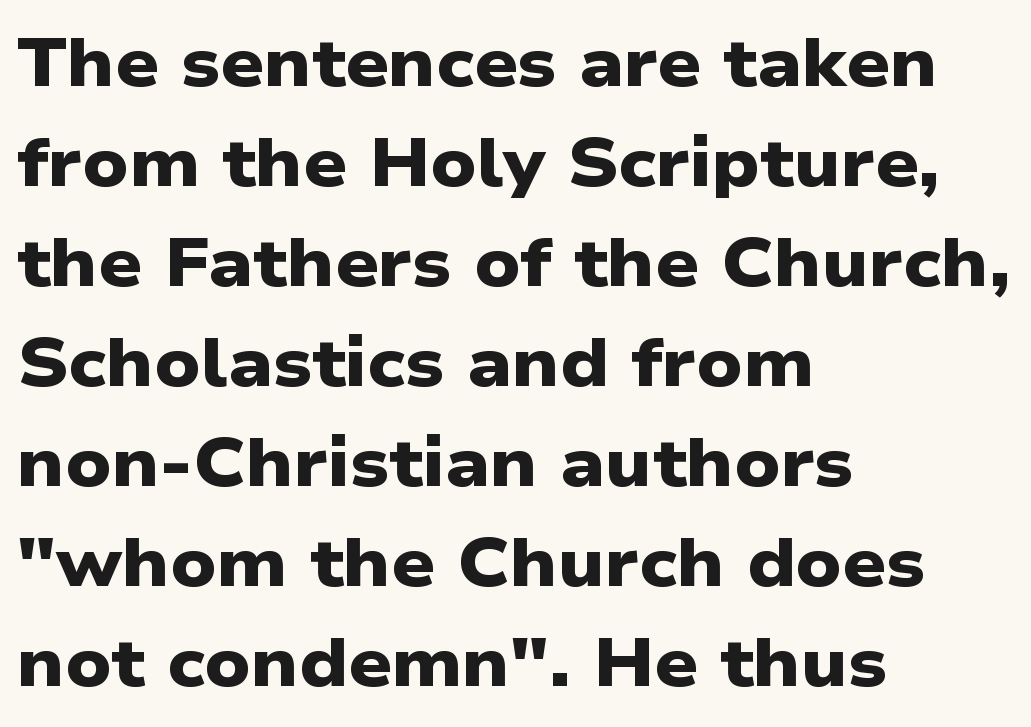
{"serif": "no", "bold": "yes", "weight": "heavy", "width": "wide", "stroke_contrast": "low", "x_height": "medium", "monospaced": "no", "underline": "no", "align": "left", "line_spacing": "normal", "line_spacing_ratio": 1.47, "letter_spacing": "normal", "letter_spacing_em": 0.0, "glyph_px": 68}
